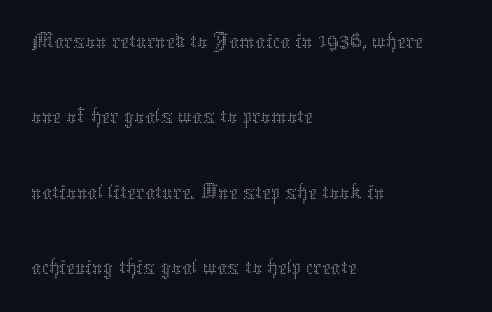
Q: Is the text bold? A: No.
Q: Is the text italic (slanted)? A: No, it is upright.
Q: Is the text underlined? A: No.
Q: How is the paragraph aligned? A: Left-aligned.
Q: Is the spacing between letters normal or unusually wide? A: Normal.
Q: Is the spacing between lines tight, normal or loose? A: Normal.
Q: Width (condensed, normal, or wide)? A: Normal.
Q: Stroke contrast? A: Medium.
Q: x-height? A: Medium.
Q: Monospaced? A: No.
